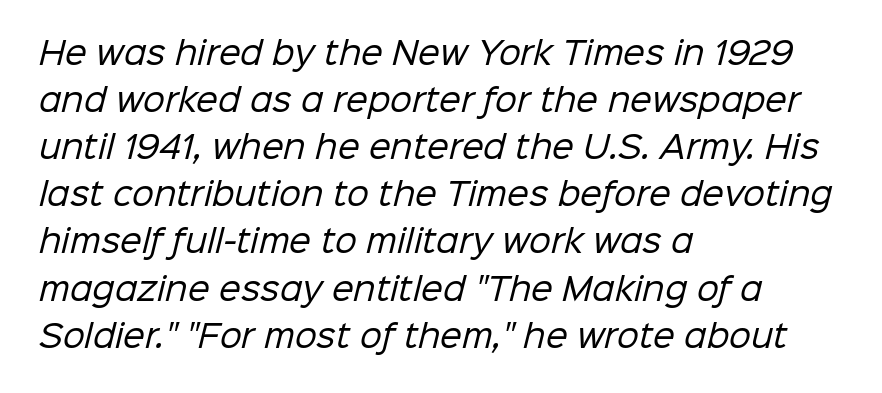
Q: Is the text bold? A: No.
Q: Is the typeface a serif or a sans-serif typeface? A: Sans-serif.
Q: Is the text underlined? A: No.
Q: How is the paragraph aligned? A: Left-aligned.
Q: Is the spacing between letters normal or unusually wide? A: Normal.
Q: Is the spacing between lines tight, normal or loose? A: Normal.
Q: Width (condensed, normal, or wide)? A: Normal.
Q: Stroke contrast? A: Low.
Q: x-height? A: Medium.
Q: Monospaced? A: No.
